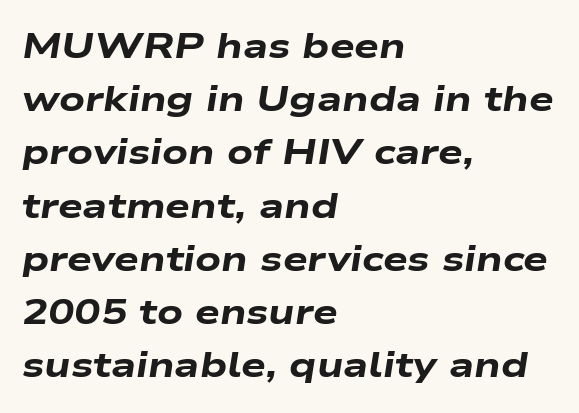
Looking at the ascenders, they clearly lean. Its strokes are broad and dark, the hallmark of bold type. The passage is arranged the way most books set body copy — flush left. The tracking reads as untouched default to a designer's eye. Evenly set lines give the paragraph a standard silhouette.
